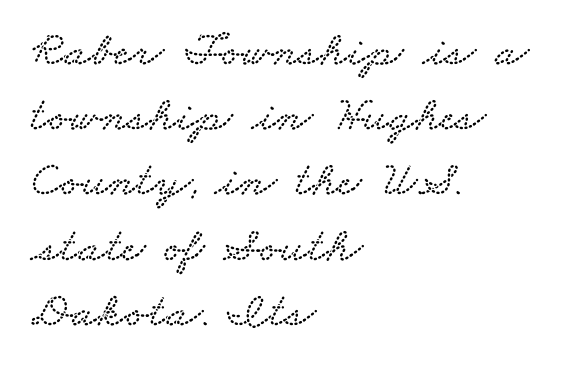
{"serif": "yes", "width": "wide", "stroke_contrast": "low", "x_height": "small", "monospaced": "no", "underline": "no", "align": "left", "line_spacing": "normal", "line_spacing_ratio": 1.33, "letter_spacing": "normal", "letter_spacing_em": 0.0, "glyph_px": 49}
